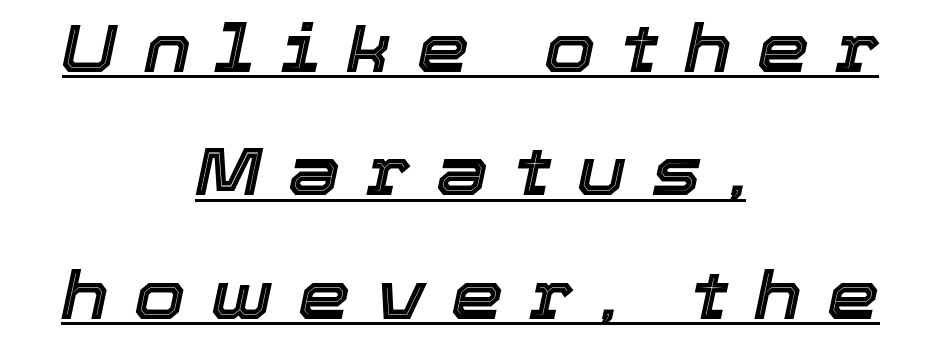
{"italic": "yes", "lean": "right", "slant_degrees": 12, "width": "normal", "x_height": "medium", "monospaced": "no", "underline": "yes", "align": "center", "line_spacing_ratio": 1.87, "letter_spacing": "wide", "letter_spacing_em": 0.39, "glyph_px": 66}
